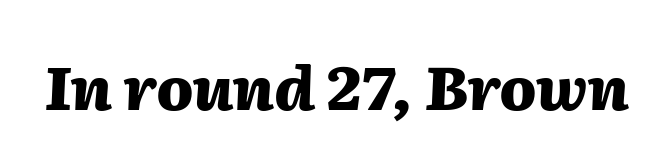
The image shows 61 px heavy type, italic (leaning right); set normal letter spacing, not underlined; medium stroke contrast and a medium x-height.
